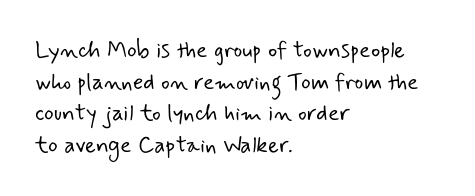
Q: Is the text bold? A: No.
Q: Is the text underlined? A: No.
Q: How is the paragraph aligned? A: Left-aligned.
Q: Is the spacing between letters normal or unusually wide? A: Normal.
Q: Is the spacing between lines tight, normal or loose? A: Normal.
